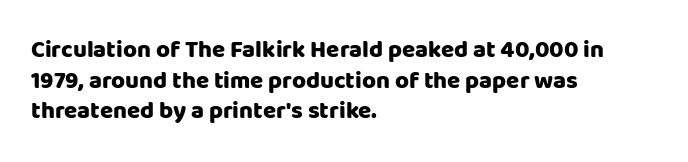
{"italic": "no", "bold": "yes", "underline": "no", "align": "left", "line_spacing": "normal", "line_spacing_ratio": 1.28, "letter_spacing": "normal", "letter_spacing_em": 0.0, "glyph_px": 24}
